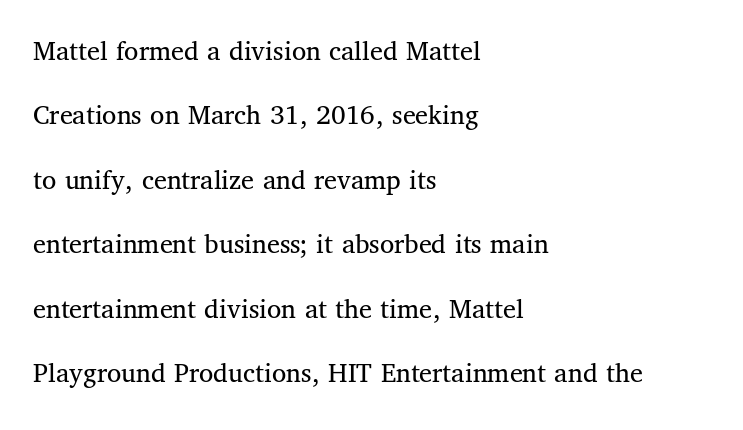
{"serif": "yes", "italic": "no", "bold": "no", "weight": "regular", "width": "normal", "stroke_contrast": "medium", "x_height": "medium", "monospaced": "no", "underline": "no", "align": "left", "line_spacing": "loose", "line_spacing_ratio": 2.22, "letter_spacing": "normal", "letter_spacing_em": 0.0, "glyph_px": 29}
